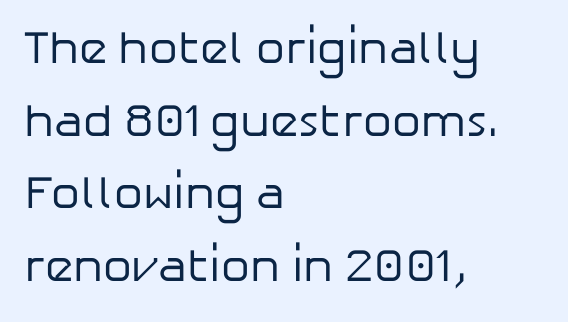
{"serif": "no", "italic": "no", "bold": "no", "weight": "regular", "width": "normal", "stroke_contrast": "low", "x_height": "medium", "monospaced": "no", "underline": "no", "align": "left", "line_spacing": "normal", "line_spacing_ratio": 1.58, "letter_spacing": "normal", "letter_spacing_em": 0.0, "glyph_px": 46}
